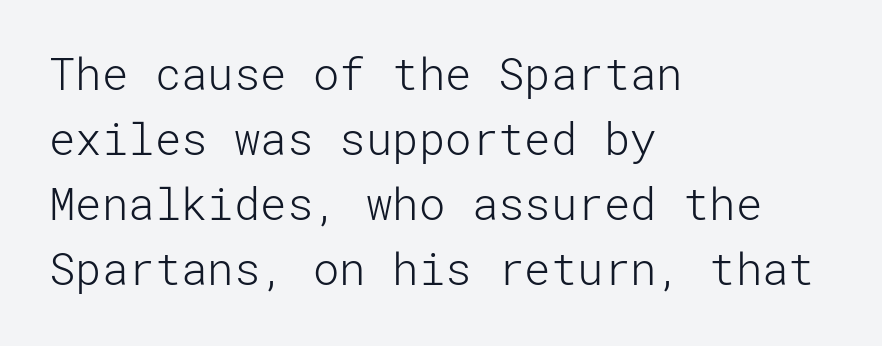
The image shows 44 px light sans-serif type, upright; set left-aligned, normal line spacing (1.48x), normal letter spacing, not underlined; low stroke contrast and a medium x-height.
